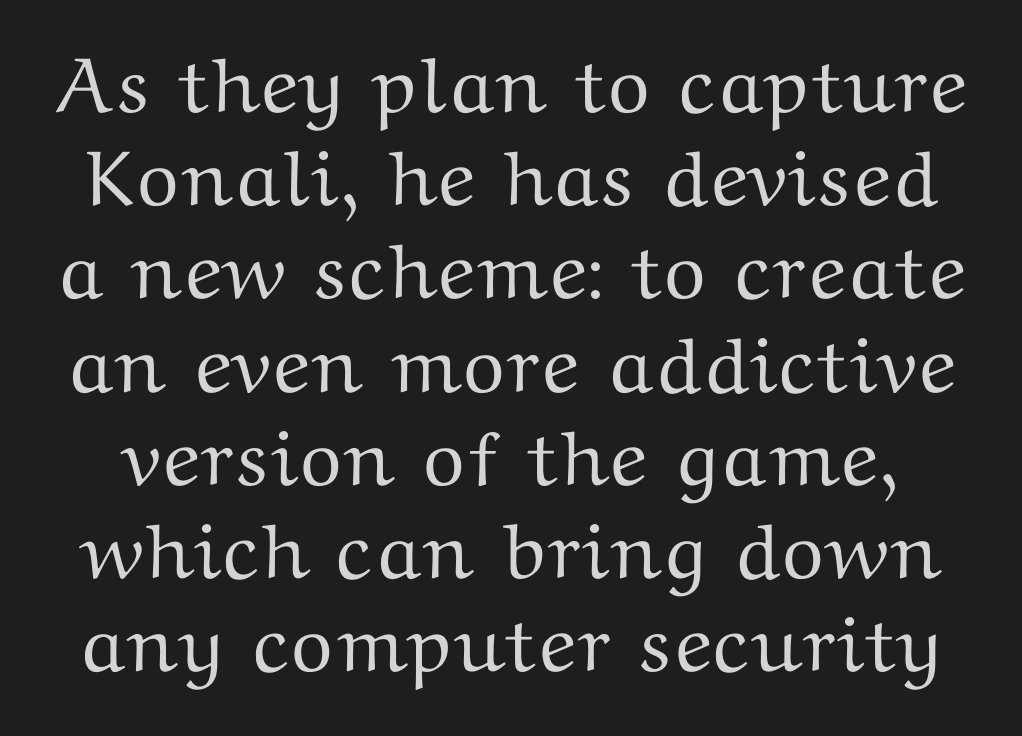
Q: Is the text italic (slanted)? A: No, it is upright.
Q: Is the typeface a serif or a sans-serif typeface? A: Serif.
Q: Is the text underlined? A: No.
Q: Is the spacing between letters normal or unusually wide? A: Normal.
Q: Width (condensed, normal, or wide)? A: Wide.
Q: Stroke contrast? A: Medium.
Q: x-height? A: Medium.
Q: Monospaced? A: No.
